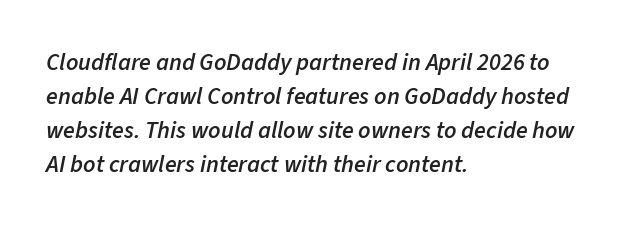
Glance below the letters and you will spot only blank space. The whole block is typeset with a tilt. The paragraph has a hard left edge and a soft right edge. You could call the tracking neutral — neither tight nor loose. One glance says typical: line gaps are just what's usual.
